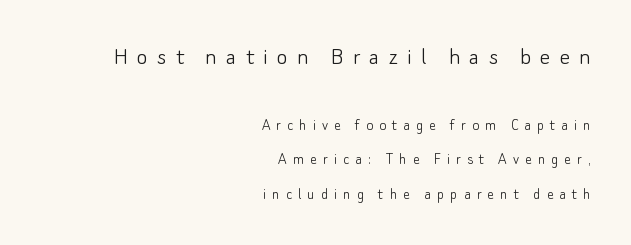
{"italic": "no", "bold": "no", "underline": "no", "align": "right", "line_spacing": "loose", "line_spacing_ratio": 2.03, "letter_spacing": "wide", "letter_spacing_em": 0.35, "larger_block": "first", "size_ratio": 1.53, "glyph_px": 26}
